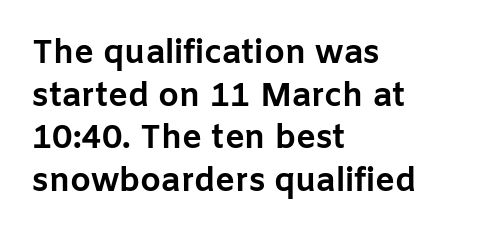
Q: Is the text bold? A: Yes.
Q: Is the text italic (slanted)? A: No, it is upright.
Q: Is the typeface a serif or a sans-serif typeface? A: Sans-serif.
Q: Is the text underlined? A: No.
Q: How is the paragraph aligned? A: Left-aligned.
Q: Is the spacing between letters normal or unusually wide? A: Normal.
Q: Is the spacing between lines tight, normal or loose? A: Normal.
Q: Width (condensed, normal, or wide)? A: Normal.
Q: Stroke contrast? A: Low.
Q: x-height? A: Medium.
Q: Monospaced? A: No.
